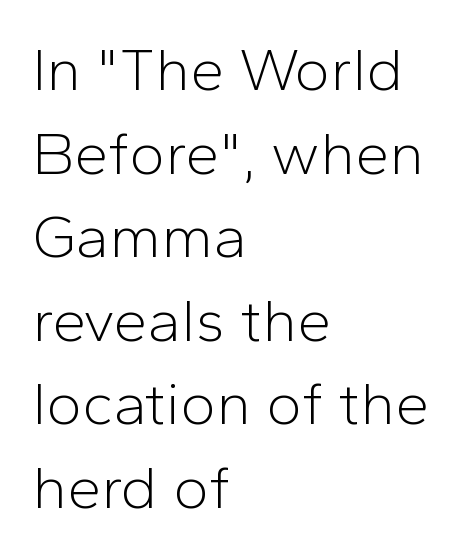
{"serif": "no", "italic": "no", "bold": "no", "weight": "light", "width": "normal", "stroke_contrast": "low", "x_height": "medium", "monospaced": "no", "underline": "no", "align": "left", "line_spacing": "normal", "line_spacing_ratio": 1.37, "letter_spacing": "normal", "letter_spacing_em": 0.0, "glyph_px": 61}
